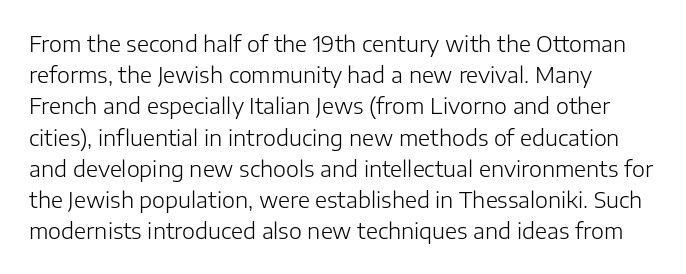
Q: Is the text bold? A: No.
Q: Is the text italic (slanted)? A: No, it is upright.
Q: Is the text underlined? A: No.
Q: How is the paragraph aligned? A: Left-aligned.
Q: Is the spacing between letters normal or unusually wide? A: Normal.
Q: Is the spacing between lines tight, normal or loose? A: Normal.
